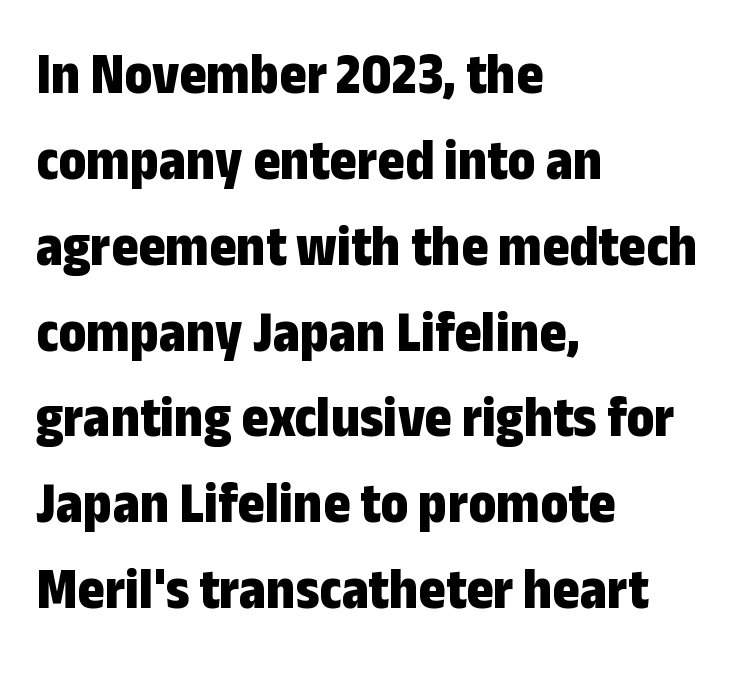
{"serif": "no", "italic": "no", "bold": "yes", "weight": "bold", "width": "condensed", "stroke_contrast": "low", "x_height": "medium", "monospaced": "no", "underline": "no", "align": "left", "line_spacing": "normal", "line_spacing_ratio": 1.48, "letter_spacing": "normal", "letter_spacing_em": 0.0, "glyph_px": 58}
